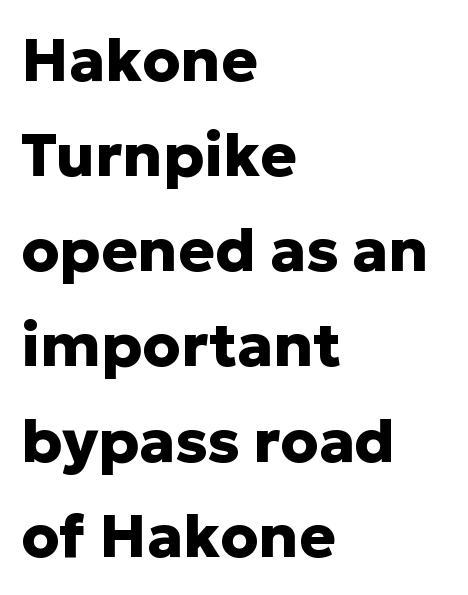
Q: Is the text bold? A: Yes.
Q: Is the text italic (slanted)? A: No, it is upright.
Q: Is the typeface a serif or a sans-serif typeface? A: Sans-serif.
Q: Is the text underlined? A: No.
Q: How is the paragraph aligned? A: Left-aligned.
Q: Is the spacing between letters normal or unusually wide? A: Normal.
Q: Is the spacing between lines tight, normal or loose? A: Normal.
Q: Width (condensed, normal, or wide)? A: Normal.
Q: Stroke contrast? A: Low.
Q: x-height? A: Medium.
Q: Monospaced? A: No.
